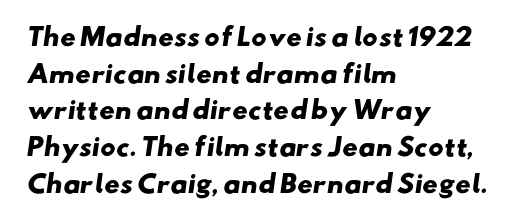
The image shows 24 px bold type; set left-aligned, normal line spacing (1.53x), normal letter spacing, not underlined.
